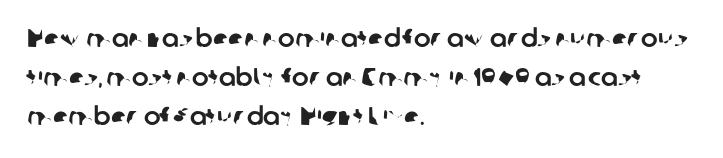
Nothing unusual about the tracking: characters are spaced as the font intends. The leading is moderate, giving the passage an even texture. Letters rest on an invisible, unmarked baseline. Leftover space on each line is placed entirely after the last word.
